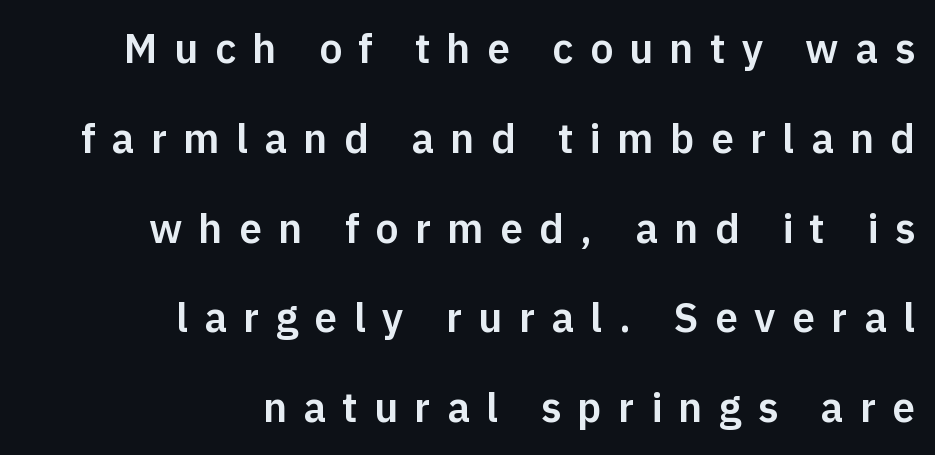
You could not count columns in this text — the font is proportionally spaced. This rendering employs a face without finishing strokes, i.e., a sans-serif. The compositor pushed each line to the right boundary. The passage shown has open, widely tracked lettering throughout. A clean baseline with only descenders dipping below it. Leading is clearly above the norm, producing a sparse column.
